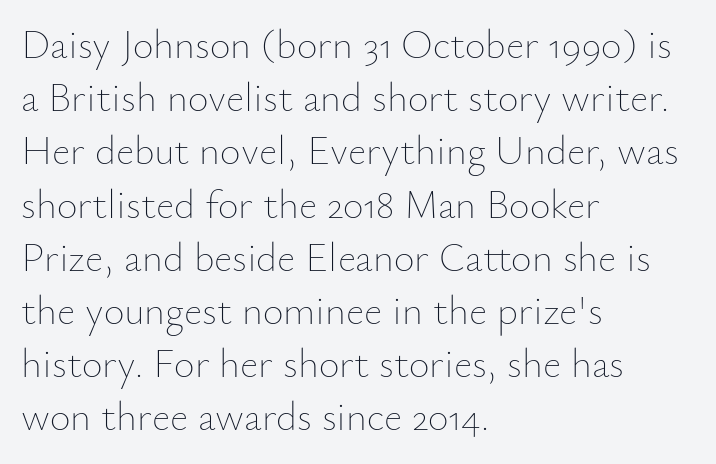
{"italic": "no", "bold": "no", "weight": "thin", "width": "normal", "stroke_contrast": "low", "x_height": "small", "monospaced": "no", "underline": "no", "align": "left", "line_spacing": "normal", "line_spacing_ratio": 1.33, "letter_spacing": "normal", "letter_spacing_em": 0.0, "glyph_px": 40}
